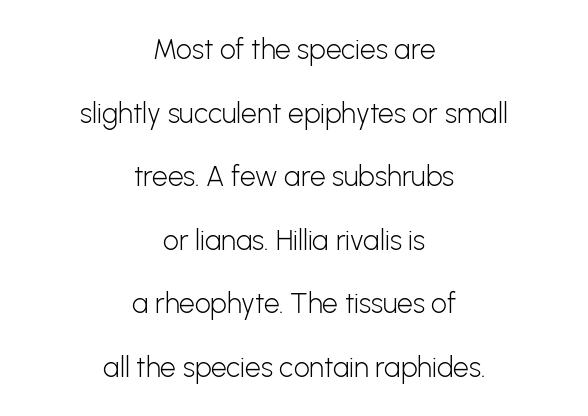
Each line is balanced around a shared central axis. Students, note that the glyphs here touch the page at normal intervals. A bare baseline throughout the passage. Italic? Not at all — the glyphs are vertical.
